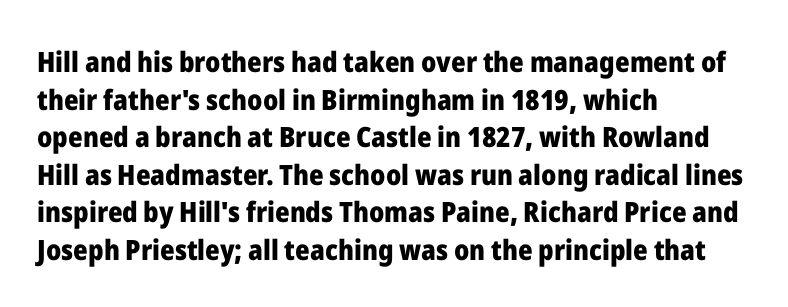
Is this a fixed-width face? No — the glyphs have proportional, varying widths. Alignment: flush left. Look at the tracking — it's just the regular setting, nothing added. The sample has been set heavy, in full bold.
